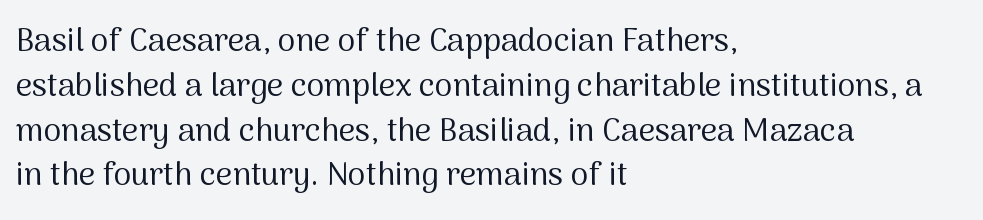
Q: Is the text bold? A: No.
Q: Is the text italic (slanted)? A: No, it is upright.
Q: Is the typeface a serif or a sans-serif typeface? A: Sans-serif.
Q: Is the text underlined? A: No.
Q: How is the paragraph aligned? A: Left-aligned.
Q: Is the spacing between letters normal or unusually wide? A: Normal.
Q: Is the spacing between lines tight, normal or loose? A: Normal.
Q: Width (condensed, normal, or wide)? A: Normal.
Q: Stroke contrast? A: Medium.
Q: x-height? A: Medium.
Q: Monospaced? A: No.
